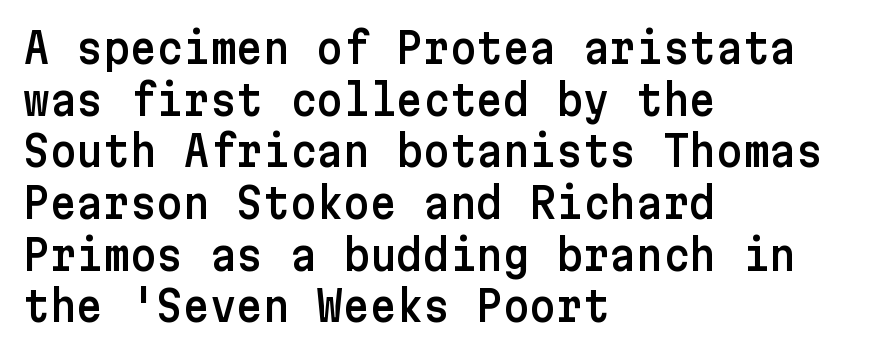
{"serif": "no", "italic": "no", "width": "normal", "stroke_contrast": "low", "x_height": "medium", "underline": "no", "align": "left", "line_spacing": "normal", "line_spacing_ratio": 1.26, "letter_spacing": "normal", "letter_spacing_em": 0.0, "glyph_px": 41}
